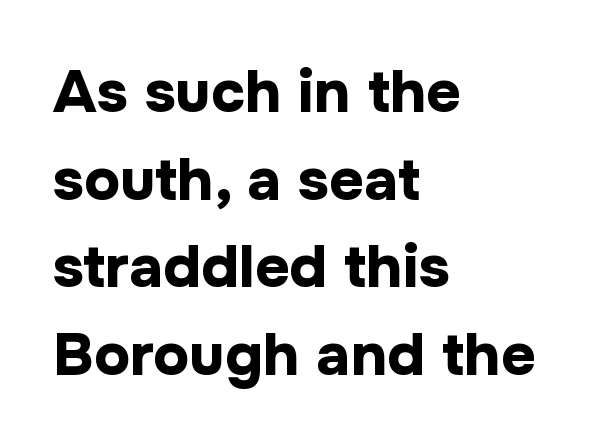
{"serif": "no", "italic": "no", "bold": "yes", "weight": "bold", "width": "normal", "stroke_contrast": "low", "x_height": "medium", "monospaced": "no", "underline": "no", "align": "left", "line_spacing": "normal", "line_spacing_ratio": 1.46, "letter_spacing": "normal", "letter_spacing_em": 0.0, "glyph_px": 60}
